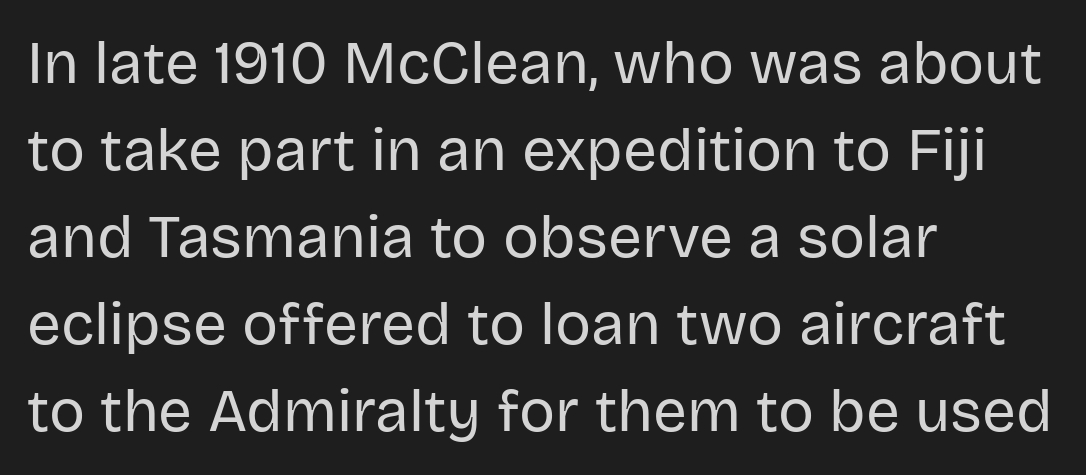
The image shows 60 px regular-weight sans-serif type, upright; set left-aligned, normal line spacing (1.45x), normal letter spacing, not underlined; low stroke contrast and a large x-height.
